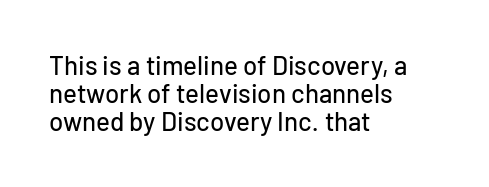
Q: Is the text italic (slanted)? A: No, it is upright.
Q: Is the text underlined? A: No.
Q: How is the paragraph aligned? A: Left-aligned.
Q: Is the spacing between letters normal or unusually wide? A: Normal.
Q: Is the spacing between lines tight, normal or loose? A: Tight.
